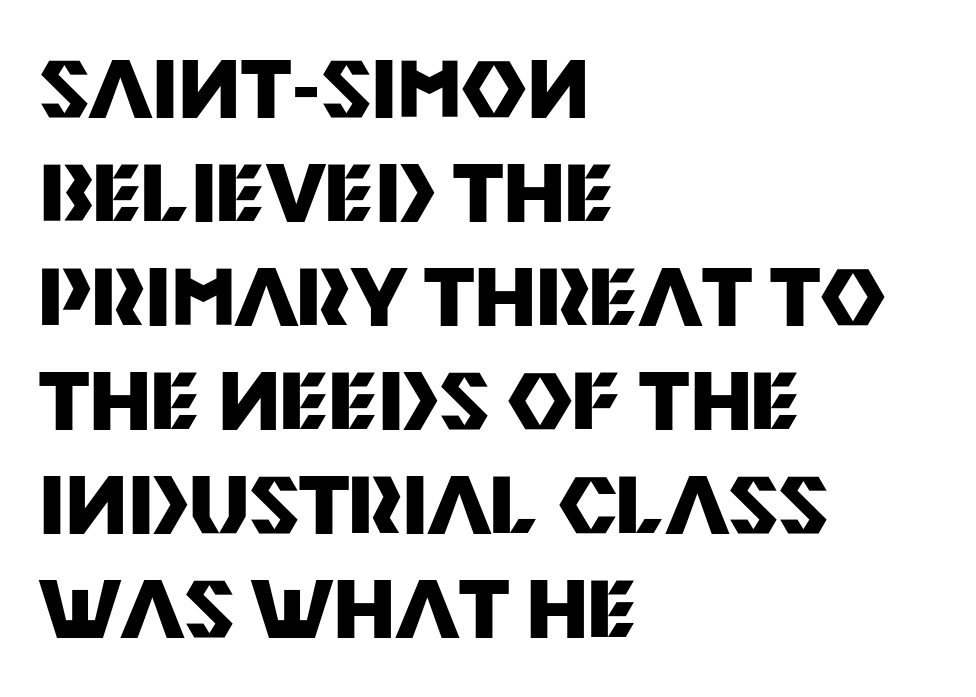
Q: Is the text bold? A: Yes.
Q: Is the text italic (slanted)? A: No, it is upright.
Q: Is the typeface a serif or a sans-serif typeface? A: Sans-serif.
Q: Is the text underlined? A: No.
Q: How is the paragraph aligned? A: Left-aligned.
Q: Is the spacing between letters normal or unusually wide? A: Normal.
Q: Is the spacing between lines tight, normal or loose? A: Normal.
Q: Width (condensed, normal, or wide)? A: Normal.
Q: Stroke contrast? A: Medium.
Q: x-height? A: Large.
Q: Monospaced? A: No.
